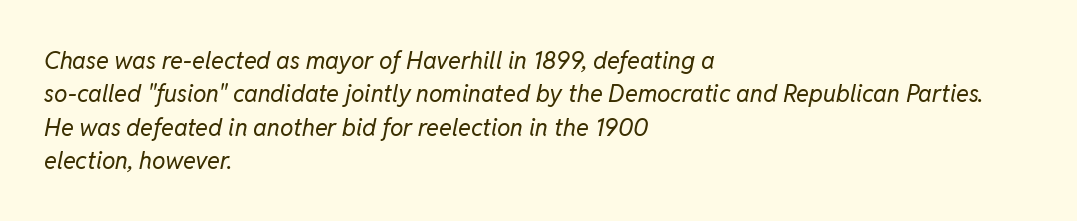
The image shows 24 px text type, italic (leaning right); set left-aligned, normal line spacing (1.39x), normal letter spacing, not underlined.
